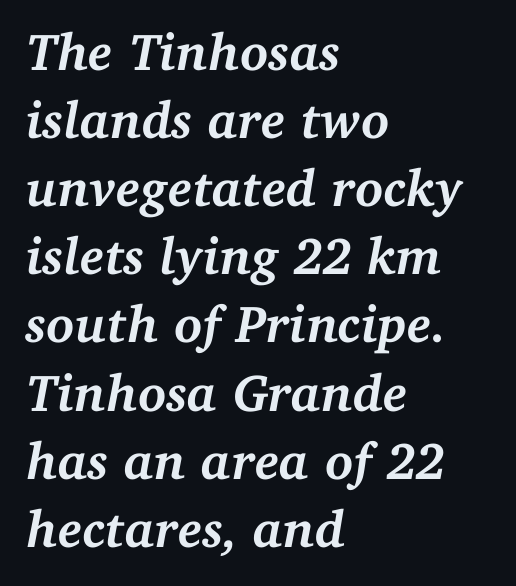
Q: Is the text bold? A: Yes.
Q: Is the text italic (slanted)? A: Yes, it leans right by about 11 degrees.
Q: Is the typeface a serif or a sans-serif typeface? A: Serif.
Q: Is the text underlined? A: No.
Q: How is the paragraph aligned? A: Left-aligned.
Q: Is the spacing between letters normal or unusually wide? A: Normal.
Q: Is the spacing between lines tight, normal or loose? A: Normal.
Q: Width (condensed, normal, or wide)? A: Normal.
Q: Stroke contrast? A: Medium.
Q: x-height? A: Medium.
Q: Monospaced? A: No.
